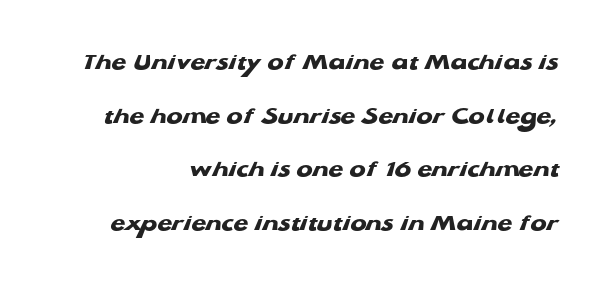
The image shows 24 px bold type; set right-aligned, loose line spacing (2.23x), normal letter spacing, not underlined.
